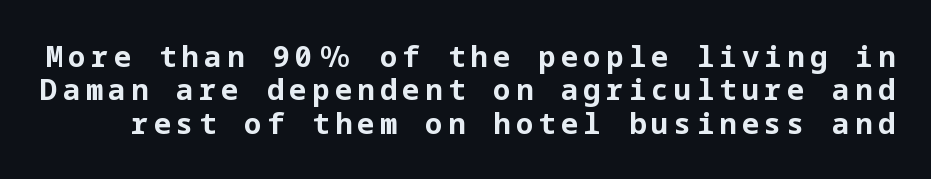
The image shows 29 px bold sans-serif type, upright; set tight line spacing (1.15x), not underlined; low stroke contrast and a medium x-height.
